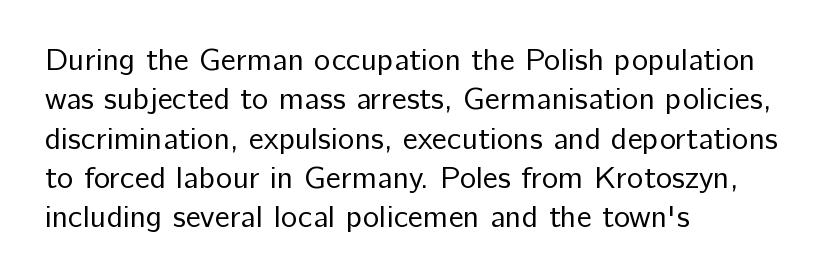
The font is comparable to plain body text, perhaps lighter. Do the characters align in a grid? No, the font is proportional. Every row of glyphs begins at an identical x-position on the left. Successive baselines arrive at the customary interval. The horizontal fit of the characters is conventional and even. Unlike a traditional serif, this face leaves its strokes unadorned.
